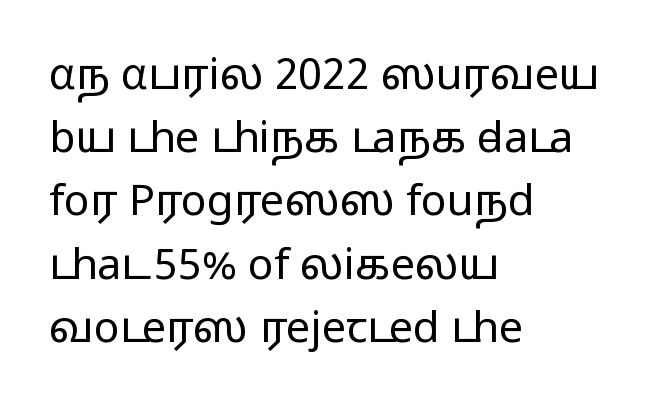
{"serif": "no", "italic": "no", "bold": "no", "weight": "light", "width": "wide", "stroke_contrast": "low", "x_height": "medium", "monospaced": "no", "underline": "no", "align": "left", "line_spacing": "normal", "line_spacing_ratio": 1.47, "letter_spacing": "normal", "letter_spacing_em": 0.0, "glyph_px": 43}
